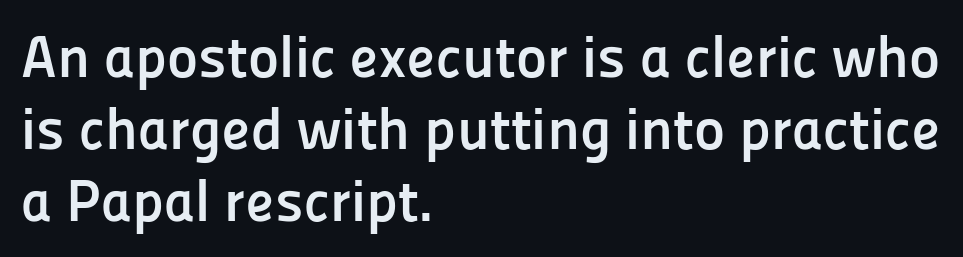
The image shows 59 px semibold sans-serif type, upright; set left-aligned, line spacing 1.22x, normal letter spacing, not underlined; low stroke contrast and a medium x-height.
